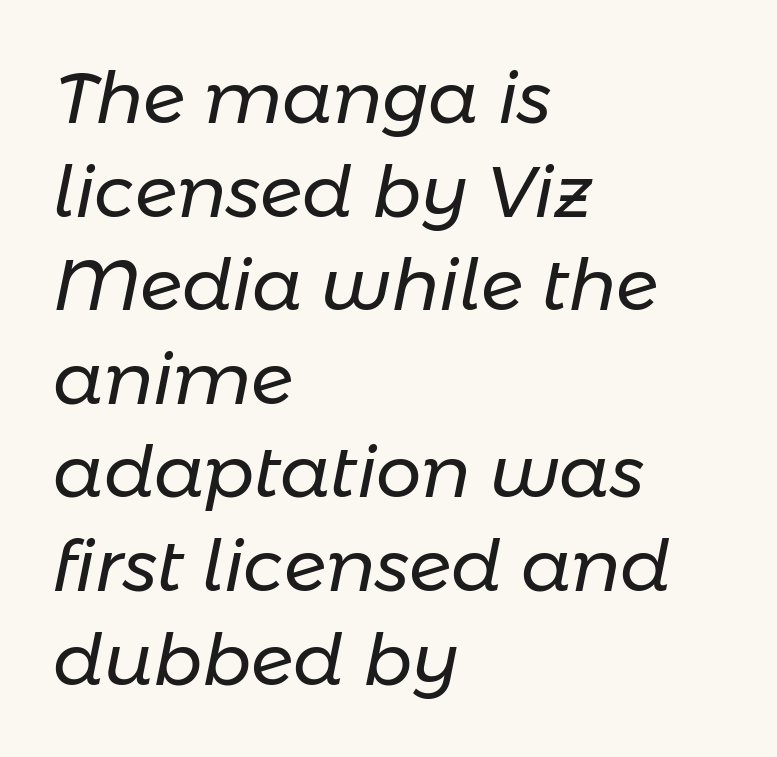
Q: Is the text bold? A: No.
Q: Is the text italic (slanted)? A: Yes, it leans right by about 11 degrees.
Q: Is the text underlined? A: No.
Q: How is the paragraph aligned? A: Left-aligned.
Q: Is the spacing between letters normal or unusually wide? A: Normal.
Q: Is the spacing between lines tight, normal or loose? A: Normal.
Q: Width (condensed, normal, or wide)? A: Normal.
Q: Stroke contrast? A: Low.
Q: x-height? A: Medium.
Q: Monospaced? A: No.
